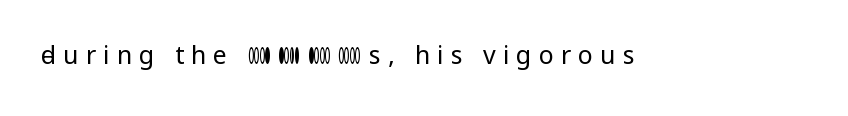
Q: Is the text bold? A: No.
Q: Is the text italic (slanted)? A: No, it is upright.
Q: Is the text underlined? A: No.
Q: Is the spacing between letters normal or unusually wide? A: Unusually wide.
